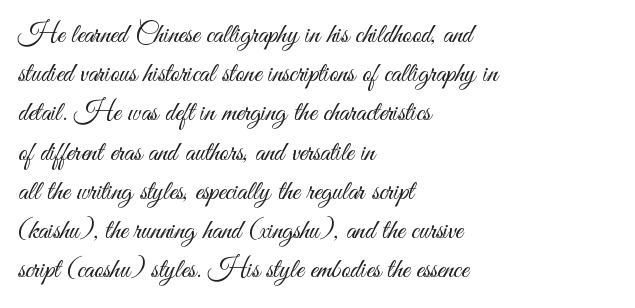
{"serif": "no", "bold": "no", "weight": "light", "width": "condensed", "stroke_contrast": "medium", "x_height": "small", "monospaced": "no", "underline": "no", "align": "left", "line_spacing": "normal", "line_spacing_ratio": 1.4, "letter_spacing": "normal", "letter_spacing_em": 0.0, "glyph_px": 28}
